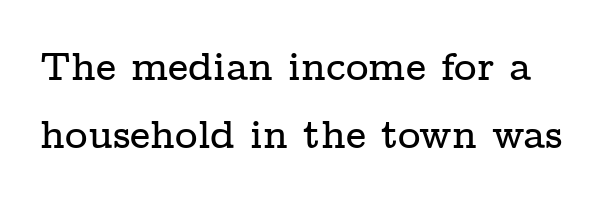
{"serif": "yes", "italic": "no", "width": "wide", "stroke_contrast": "low", "x_height": "medium", "monospaced": "no", "underline": "no", "line_spacing_ratio": 1.75, "letter_spacing": "normal", "letter_spacing_em": 0.0, "glyph_px": 39}
